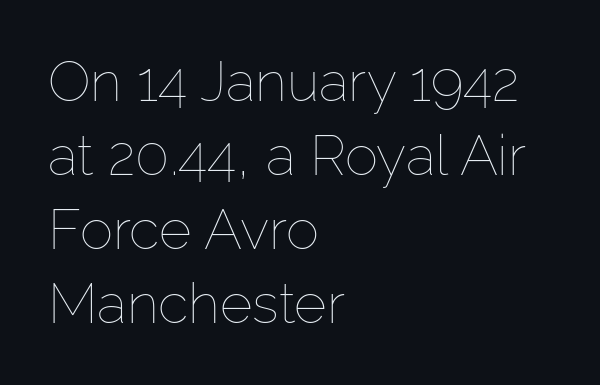
The image shows 56 px thin type, upright; set left-aligned, normal line spacing (1.32x), normal letter spacing, not underlined; low stroke contrast and a medium x-height.
